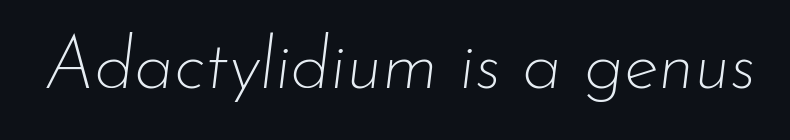
The image shows 72 px thin type, italic (leaning right); set normal letter spacing, not underlined; low stroke contrast and a small x-height.
